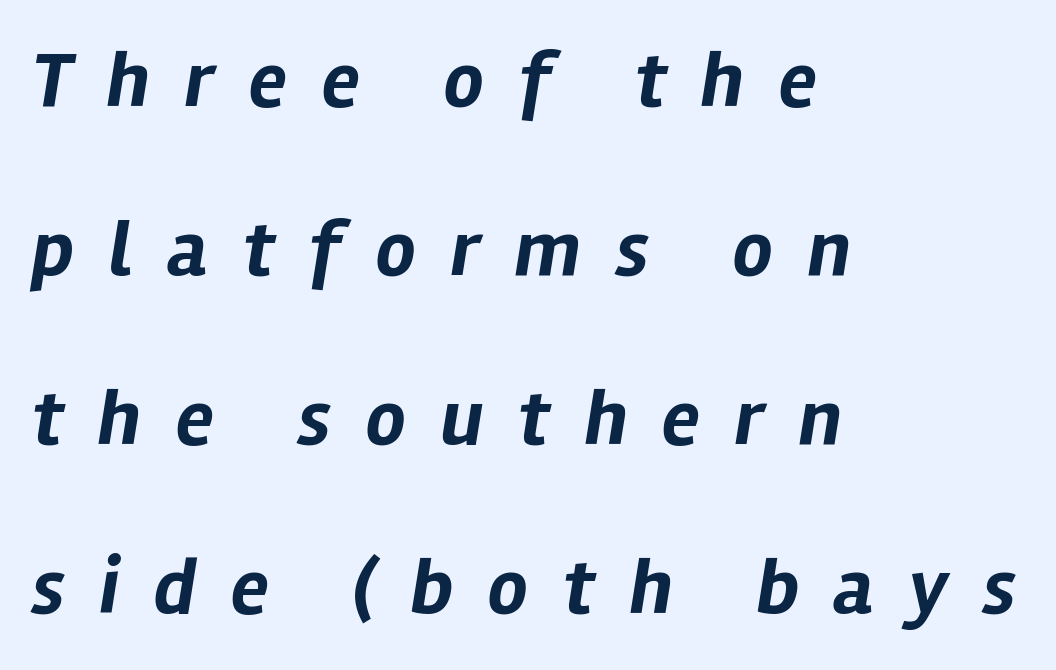
The image shows 79 px bold type, italic (leaning right); set left-aligned, loose line spacing (2.14x), unusually wide letter spacing (+0.44 em), not underlined; low stroke contrast and a medium x-height.
